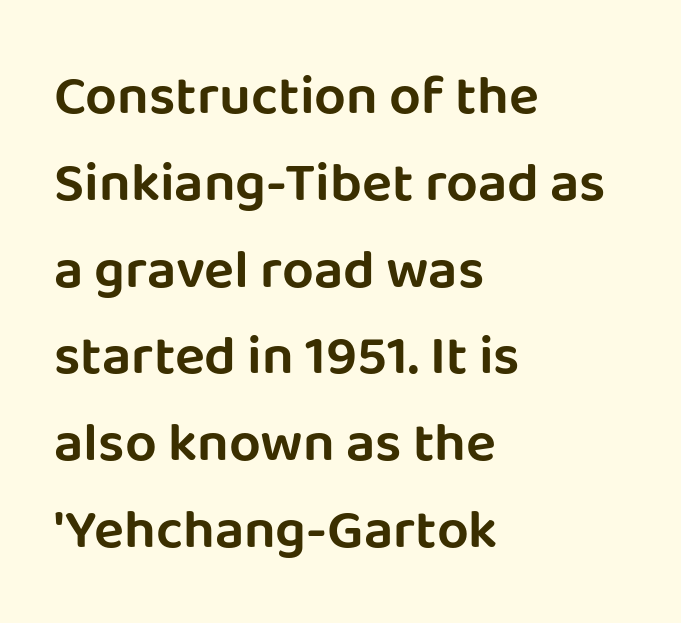
{"serif": "no", "italic": "no", "width": "normal", "stroke_contrast": "low", "x_height": "large", "monospaced": "no", "underline": "no", "align": "left", "line_spacing": "normal", "line_spacing_ratio": 1.55, "letter_spacing": "normal", "letter_spacing_em": 0.0, "glyph_px": 56}
